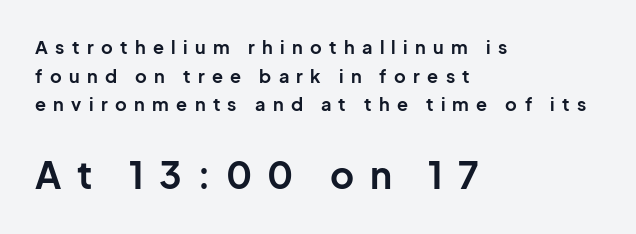
{"serif": "no", "italic": "no", "bold": "yes", "weight": "bold", "width": "normal", "stroke_contrast": "low", "x_height": "medium", "monospaced": "no", "underline": "no", "align": "left", "line_spacing": "normal", "line_spacing_ratio": 1.59, "letter_spacing": "wide", "letter_spacing_em": 0.41, "larger_block": "second", "size_ratio": 2.06, "glyph_px": 37}
